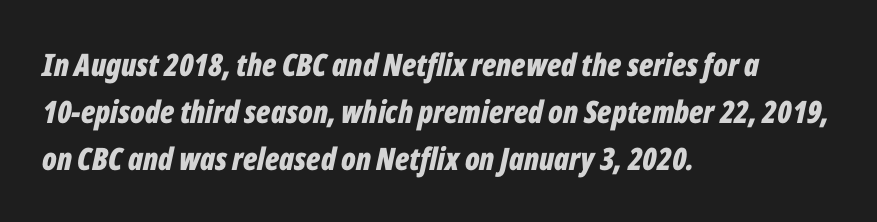
{"italic": "yes", "lean": "right", "slant_degrees": 12, "bold": "yes", "weight": "bold", "width": "condensed", "stroke_contrast": "low", "x_height": "medium", "monospaced": "no", "underline": "no", "align": "left", "line_spacing": "normal", "line_spacing_ratio": 1.51, "letter_spacing": "normal", "letter_spacing_em": 0.0, "glyph_px": 31}
